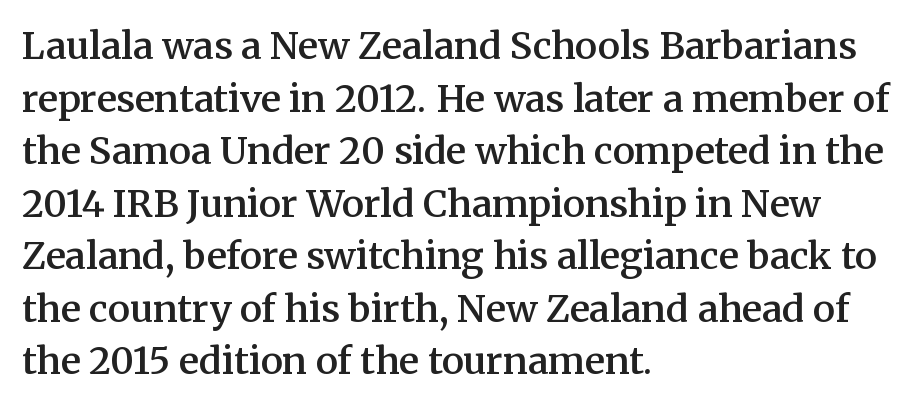
The image shows 37 px semibold serif type, upright; set left-aligned, normal line spacing (1.42x), normal letter spacing, not underlined; medium stroke contrast and a medium x-height.
